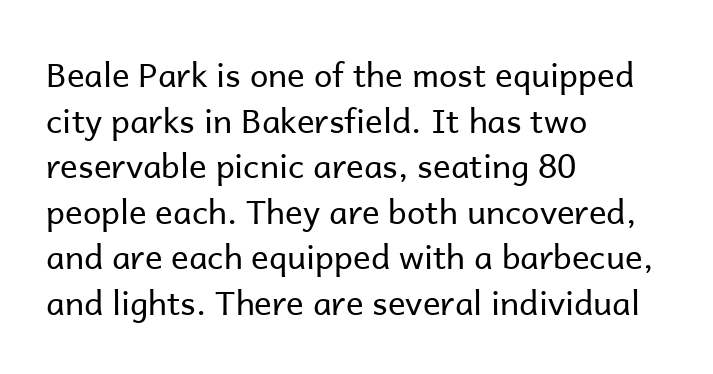
Observe the absence of serifs on each vertical stroke in this sample. These lines are rendered in a variable-pitch font. Rows of type keep a routine distance in the vertical direction. Stems here are at most as thick as an everyday book face. Every character sits straight up, as roman type does.
